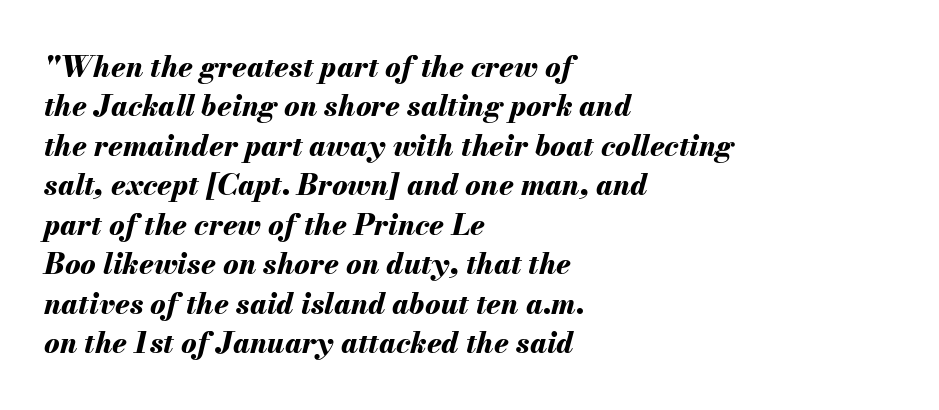
{"italic": "yes", "lean": "right", "slant_degrees": 13, "bold": "yes", "weight": "bold", "width": "normal", "stroke_contrast": "medium", "x_height": "small", "monospaced": "no", "underline": "no", "align": "left", "line_spacing": "normal", "line_spacing_ratio": 1.36, "letter_spacing": "normal", "letter_spacing_em": 0.0, "glyph_px": 29}
